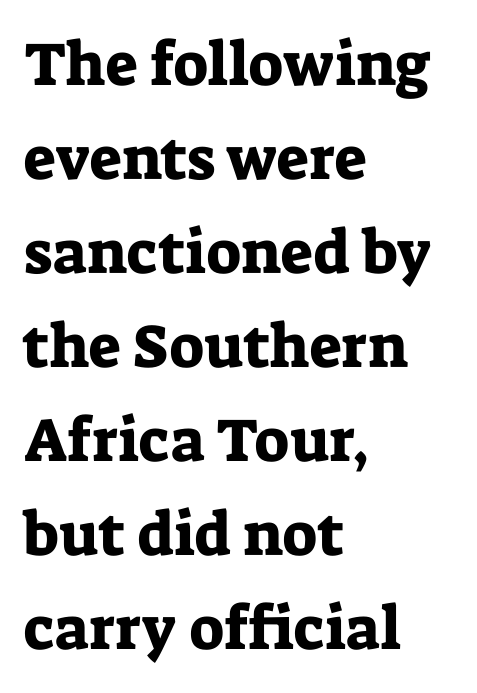
The image shows 61 px serif type, upright; set left-aligned, normal line spacing (1.54x), normal letter spacing, not underlined; low stroke contrast and a medium x-height.
